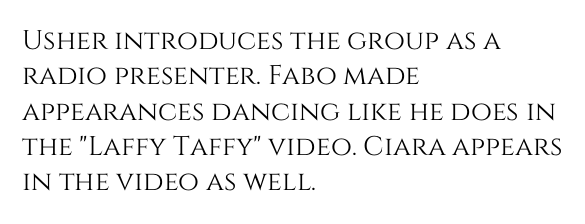
The image shows 27 px text type, upright; set left-aligned, normal line spacing (1.31x), normal letter spacing, not underlined.
